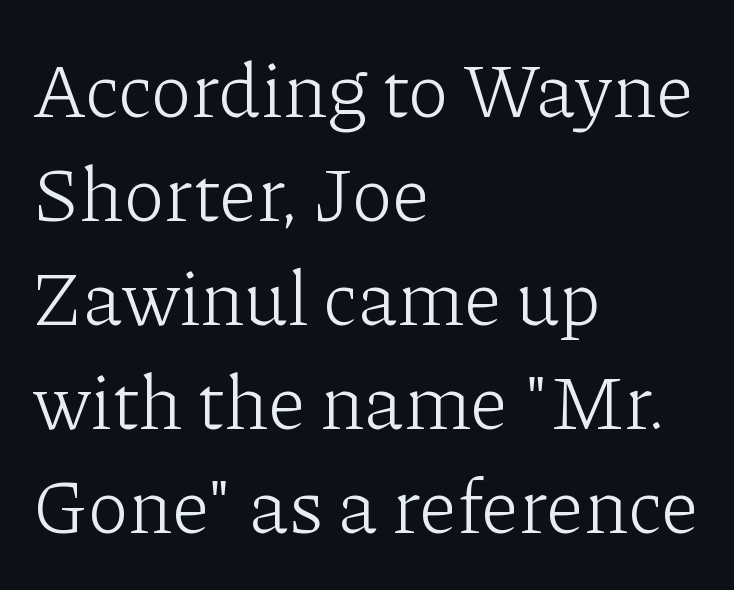
Q: Is the text bold? A: No.
Q: Is the text italic (slanted)? A: No, it is upright.
Q: Is the typeface a serif or a sans-serif typeface? A: Serif.
Q: Is the text underlined? A: No.
Q: How is the paragraph aligned? A: Left-aligned.
Q: Is the spacing between letters normal or unusually wide? A: Normal.
Q: Is the spacing between lines tight, normal or loose? A: Normal.
Q: Width (condensed, normal, or wide)? A: Normal.
Q: Stroke contrast? A: Low.
Q: x-height? A: Medium.
Q: Monospaced? A: No.
